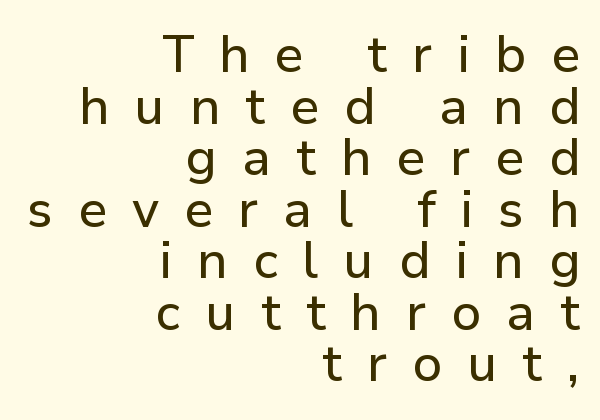
Spacing verdict: proportional, widths tailored to each character. Summary of vertical rhythm: compact, with narrow interline spacing. The strip under each line holds only bare page. Serifs: no, the terminals of the letterforms are clean. The letters are spread apart with noticeably loose tracking.
